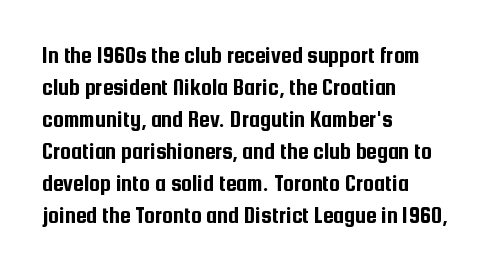
The image shows 24 px text type, upright; set left-aligned, normal line spacing (1.33x), normal letter spacing, not underlined.
